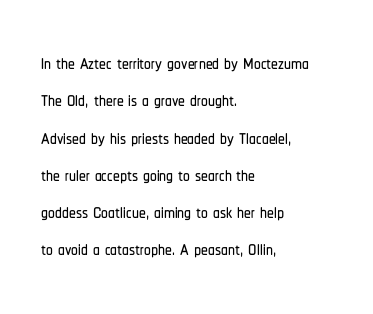
The image shows 27 px text type, upright; set left-aligned, normal line spacing (1.38x), normal letter spacing, not underlined.
